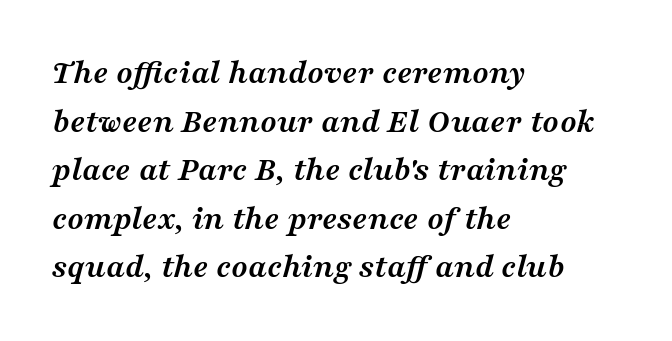
Q: Is the text bold? A: Yes.
Q: Is the text italic (slanted)? A: Yes, it leans right by about 16 degrees.
Q: Is the typeface a serif or a sans-serif typeface? A: Serif.
Q: Is the text underlined? A: No.
Q: How is the paragraph aligned? A: Left-aligned.
Q: Is the spacing between letters normal or unusually wide? A: Normal.
Q: Is the spacing between lines tight, normal or loose? A: Normal.
Q: Width (condensed, normal, or wide)? A: Wide.
Q: Stroke contrast? A: Medium.
Q: x-height? A: Medium.
Q: Monospaced? A: No.
